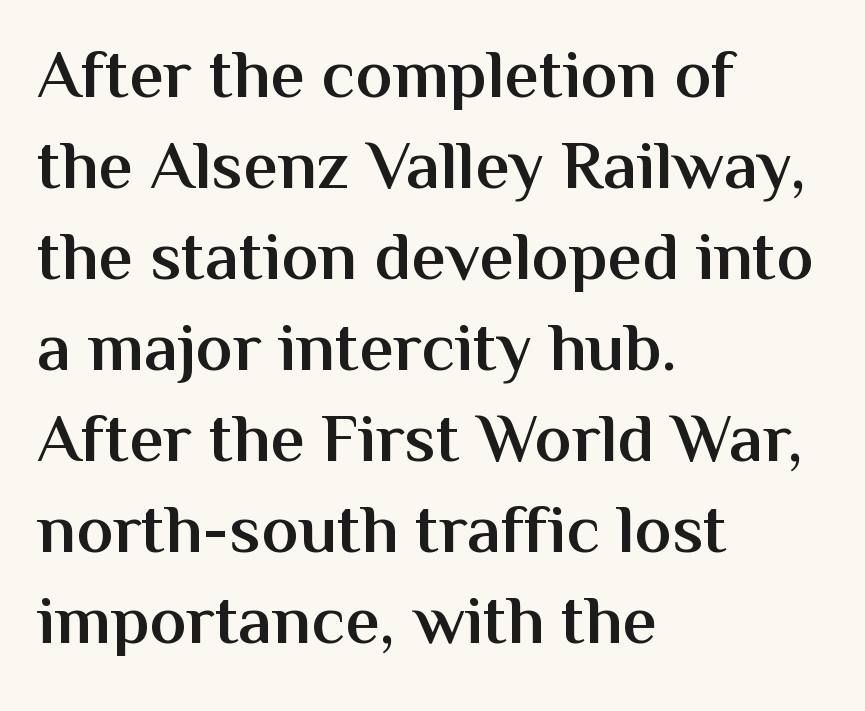
{"serif": "no", "italic": "no", "bold": "semi", "weight": "semibold", "width": "normal", "stroke_contrast": "medium", "x_height": "medium", "monospaced": "no", "underline": "no", "align": "left", "line_spacing": "normal", "line_spacing_ratio": 1.32, "letter_spacing": "normal", "letter_spacing_em": 0.0, "glyph_px": 69}
